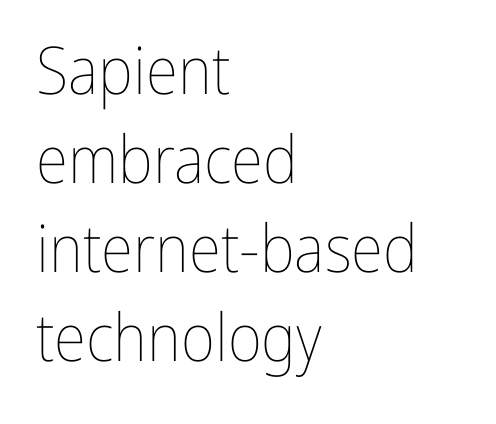
Students, observe: this is what conventionally led text looks like. The paragraph shown leans on its left margin. You could not count columns in this text — the font is proportionally spaced. The font's upright variant was chosen for this text. Weight: not bold — regular or lighter.
